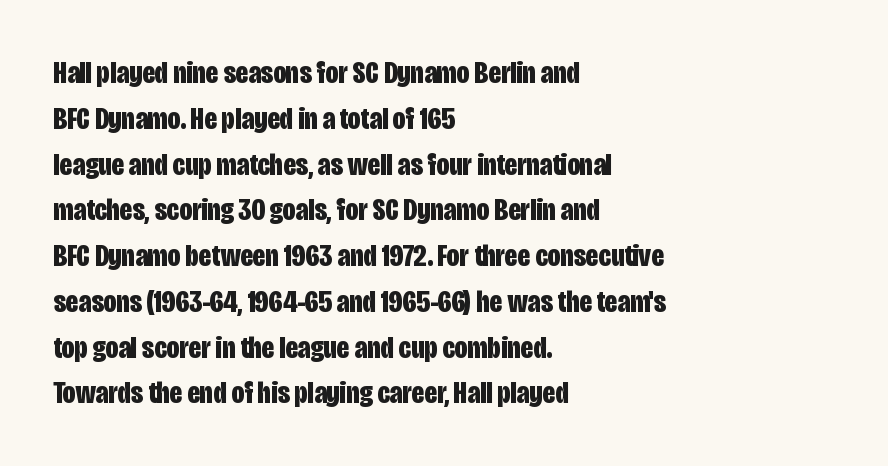
The rendering uses a bold face; every stroke is thick and dark. A typesetter would call this proportional, since set widths differ per character. You could call the tracking neutral — neither tight nor loose. A typesetter would label this face a sans. Successive baselines arrive at the customary interval.
